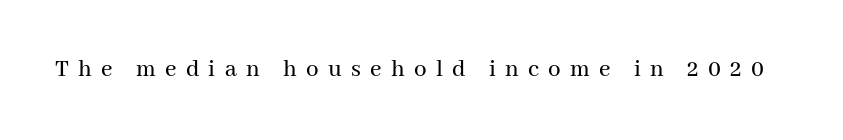
Q: Is the text italic (slanted)? A: No, it is upright.
Q: Is the text underlined? A: No.
Q: Is the spacing between letters normal or unusually wide? A: Unusually wide.
